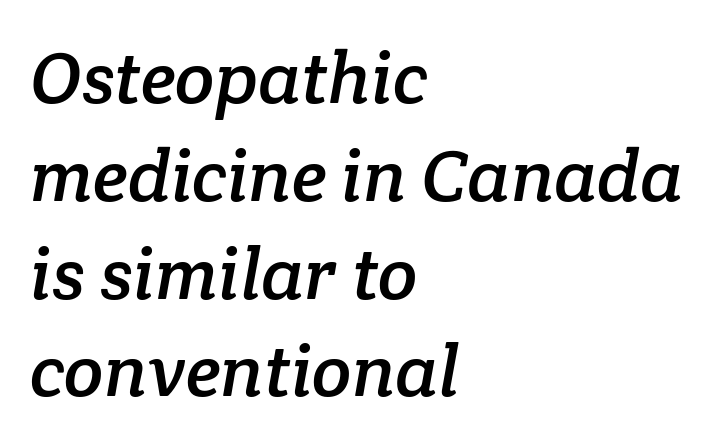
Small tapered or slab feet sit at the stroke ends, so this counts as serif. Does the copy run flush right? No — it runs flush left. The vertical gap from one line to the next is medium. The baseline area is clear. Letter spacing: default. Is this a fixed-width face? No — the glyphs have proportional, varying widths.
